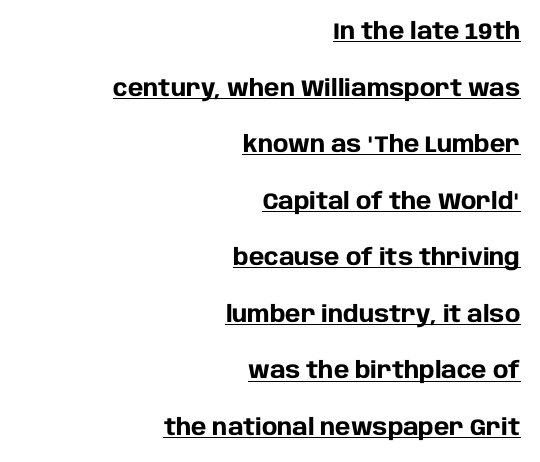
Q: Is the text bold? A: Yes.
Q: Is the text italic (slanted)? A: No, it is upright.
Q: Is the text underlined? A: Yes.
Q: How is the paragraph aligned? A: Right-aligned.
Q: Is the spacing between letters normal or unusually wide? A: Normal.
Q: Is the spacing between lines tight, normal or loose? A: Loose.
